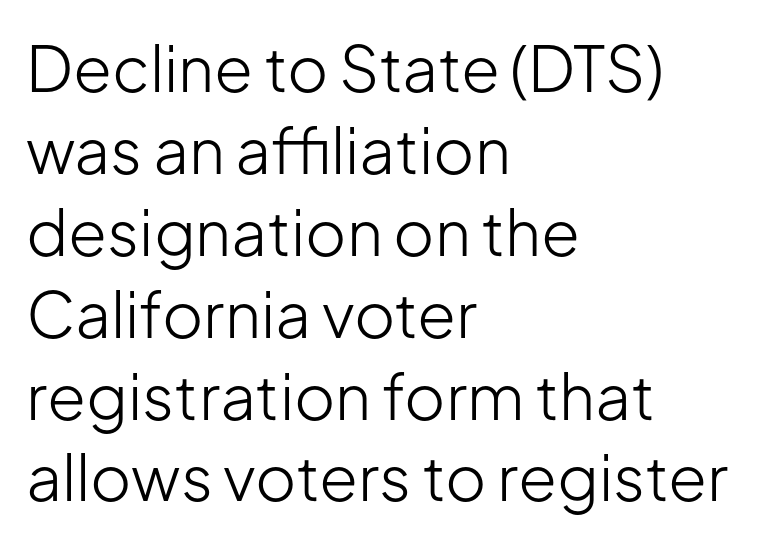
Inter-character spacing is left at the font's built-in metrics. Think of a printed novel: that variable character pitch is what you see here. Vertically, the passage feels balanced, rows spaced as you'd expect. The strokes are not fattened; the text isn't bold. Short and long lines alike share a common starting point at left.
